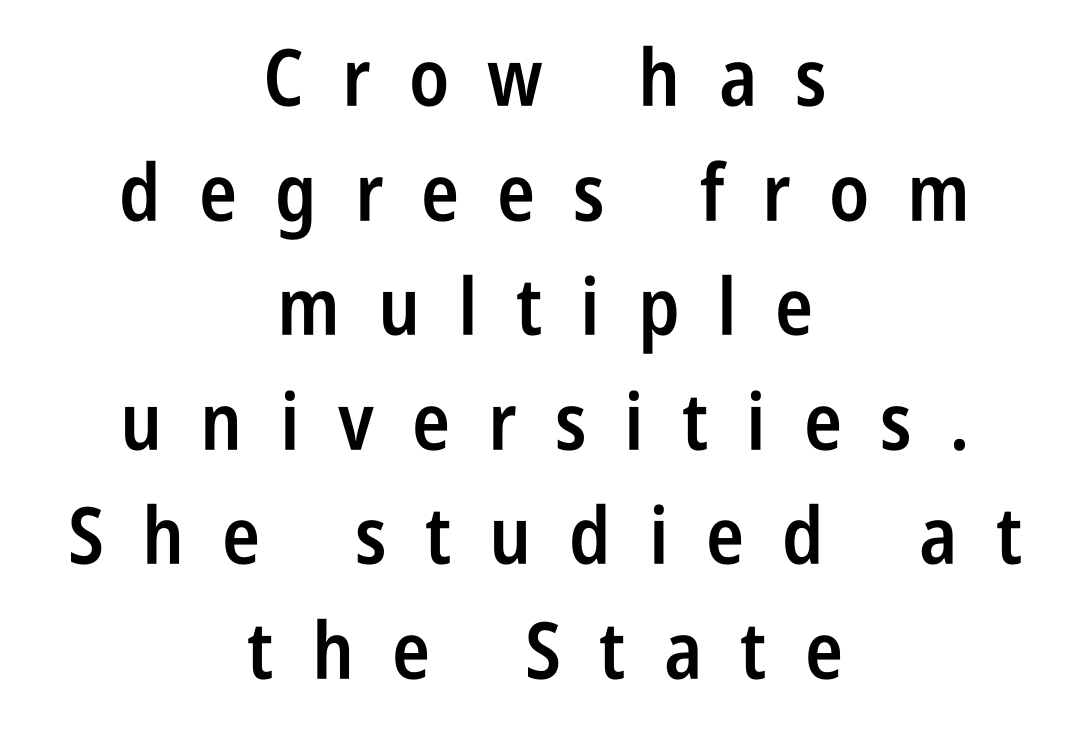
Q: Is the text bold? A: Semi-bold.
Q: Is the text italic (slanted)? A: No, it is upright.
Q: Is the typeface a serif or a sans-serif typeface? A: Sans-serif.
Q: Is the text underlined? A: No.
Q: How is the paragraph aligned? A: Centered.
Q: Is the spacing between letters normal or unusually wide? A: Unusually wide.
Q: Is the spacing between lines tight, normal or loose? A: Normal.
Q: Width (condensed, normal, or wide)? A: Condensed.
Q: Stroke contrast? A: Low.
Q: x-height? A: Large.
Q: Monospaced? A: No.
